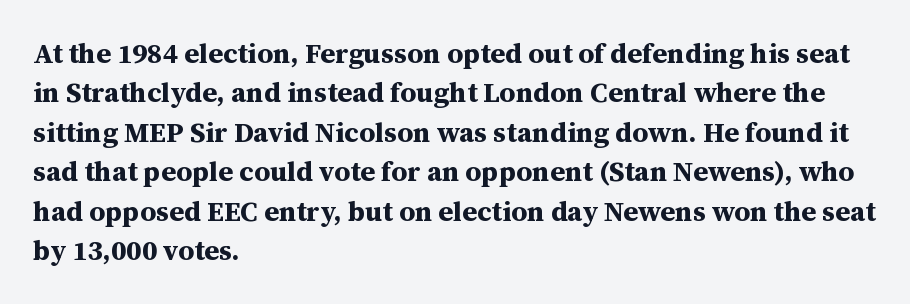
The image shows 28 px bold serif type, upright; set left-aligned, normal line spacing (1.41x), normal letter spacing, not underlined; medium stroke contrast and a medium x-height.
